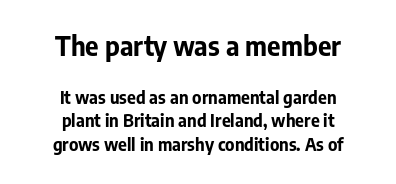
Horizontal bands of white between lines are of average thickness. The horizontal fit of the characters is conventional and even. Leftover space on each line is divided equally before and after the words. Scale decreases going downward across the two blocks.
